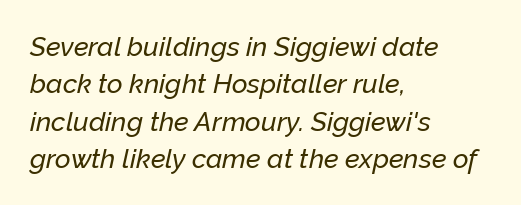
The text carries the slant typical of an italic or oblique font. Layout note: lines flush left. The passage shown has conventional tracking throughout. In terms of leading, this rendering sits right in the middle. Quick note: underline off.
